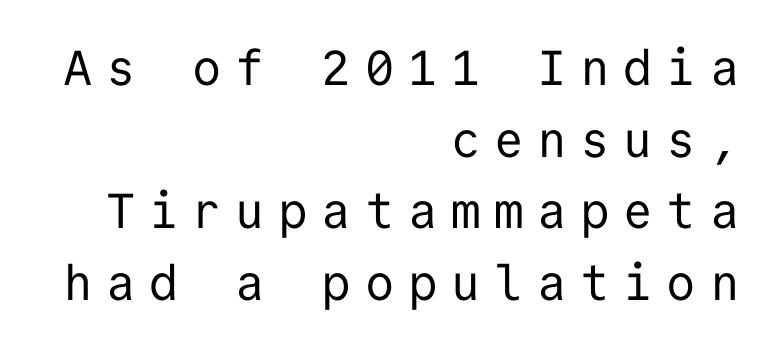
{"serif": "no", "italic": "no", "bold": "no", "weight": "regular", "width": "normal", "stroke_contrast": "low", "x_height": "medium", "monospaced": "yes", "underline": "no", "align": "right", "line_spacing": "normal", "line_spacing_ratio": 1.46, "letter_spacing": "wide", "letter_spacing_em": 0.28, "glyph_px": 49}
